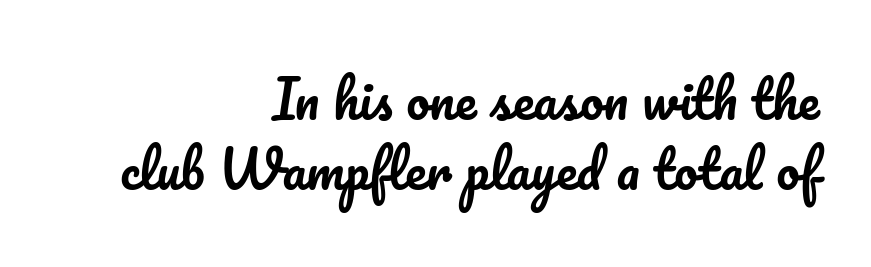
Is this a fixed-width face? No — the glyphs have proportional, varying widths. Short and long lines alike share a common ending point at right. The specimen omits any rule beneath the text block's lines. Between one letter and the next there's only the usual sliver of space.
